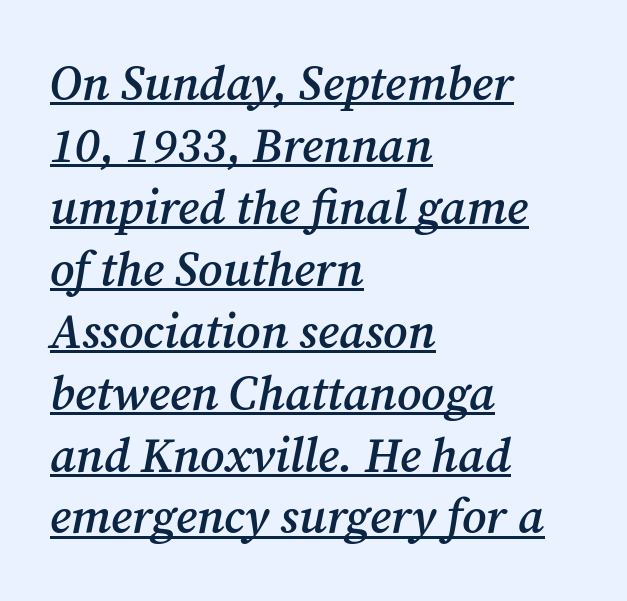
Q: Is the text bold? A: Semi-bold.
Q: Is the text italic (slanted)? A: Yes, it leans right by about 12 degrees.
Q: Is the typeface a serif or a sans-serif typeface? A: Serif.
Q: Is the text underlined? A: Yes.
Q: How is the paragraph aligned? A: Left-aligned.
Q: Is the spacing between letters normal or unusually wide? A: Normal.
Q: Is the spacing between lines tight, normal or loose? A: Normal.
Q: Width (condensed, normal, or wide)? A: Normal.
Q: Stroke contrast? A: Medium.
Q: x-height? A: Medium.
Q: Monospaced? A: No.
